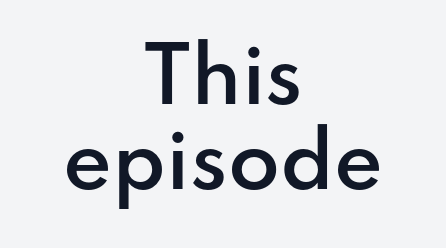
{"serif": "no", "italic": "no", "bold": "semi", "weight": "semibold", "width": "normal", "stroke_contrast": "low", "x_height": "small", "monospaced": "no", "underline": "no", "align": "center", "line_spacing": "tight", "line_spacing_ratio": 1.13, "letter_spacing": "normal", "letter_spacing_em": 0.0, "glyph_px": 75}
